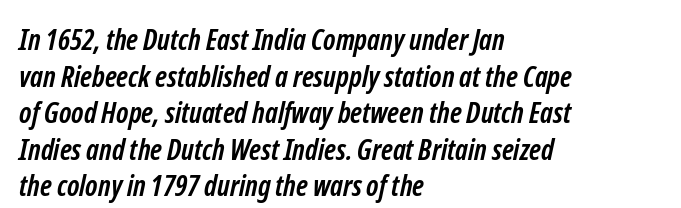
{"serif": "no", "bold": "yes", "weight": "semibold", "width": "condensed", "stroke_contrast": "low", "x_height": "medium", "monospaced": "no", "underline": "no", "align": "left", "line_spacing": "normal", "line_spacing_ratio": 1.26, "letter_spacing": "normal", "letter_spacing_em": 0.0, "glyph_px": 29}
